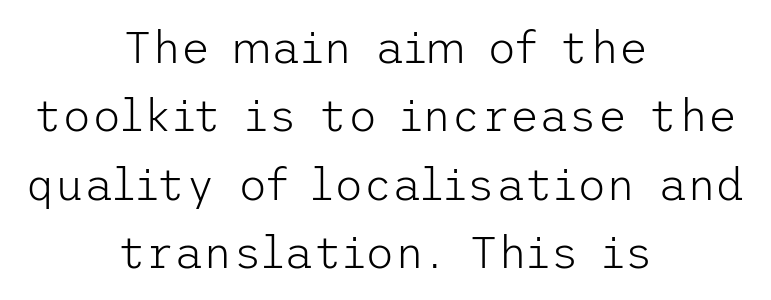
{"serif": "no", "italic": "no", "bold": "no", "weight": "light", "width": "normal", "stroke_contrast": "low", "x_height": "medium", "underline": "no", "align": "center", "line_spacing": "normal", "line_spacing_ratio": 1.52, "letter_spacing": "normal", "letter_spacing_em": 0.0, "glyph_px": 45}
